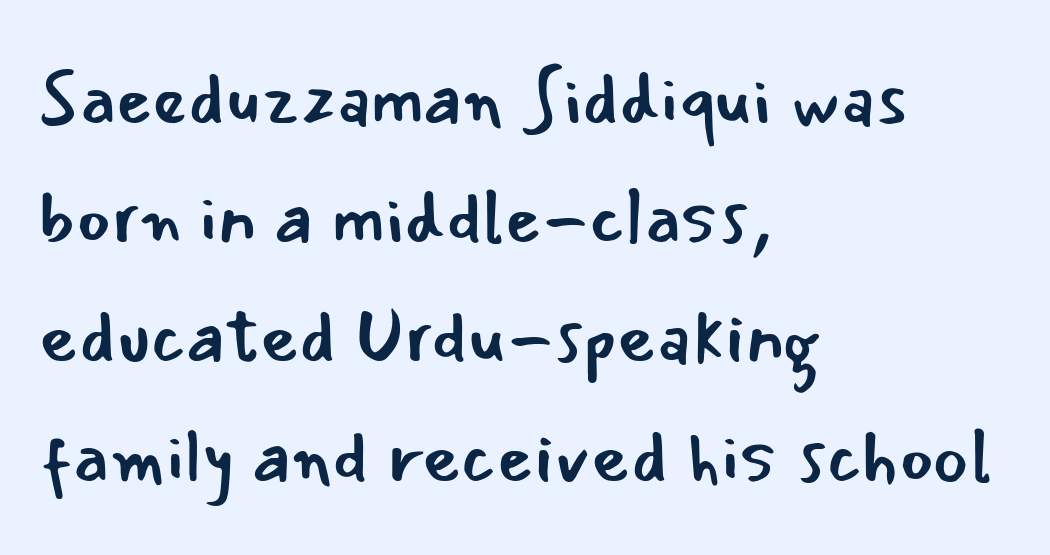
Q: Is the text bold? A: No.
Q: Is the text italic (slanted)? A: No, it is upright.
Q: Is the typeface a serif or a sans-serif typeface? A: Sans-serif.
Q: Is the text underlined? A: No.
Q: How is the paragraph aligned? A: Left-aligned.
Q: Is the spacing between letters normal or unusually wide? A: Normal.
Q: Is the spacing between lines tight, normal or loose? A: Normal.
Q: Width (condensed, normal, or wide)? A: Normal.
Q: Stroke contrast? A: Low.
Q: x-height? A: Small.
Q: Monospaced? A: No.
